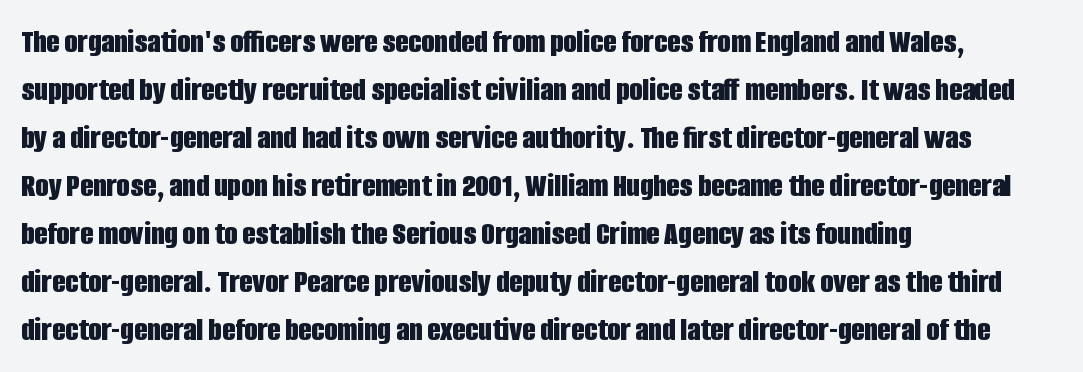
{"serif": "no", "italic": "no", "bold": "yes", "weight": "bold", "width": "condensed", "stroke_contrast": "low", "x_height": "large", "monospaced": "no", "underline": "no", "align": "left", "line_spacing": "normal", "line_spacing_ratio": 1.41, "letter_spacing": "normal", "letter_spacing_em": 0.0, "glyph_px": 34}
